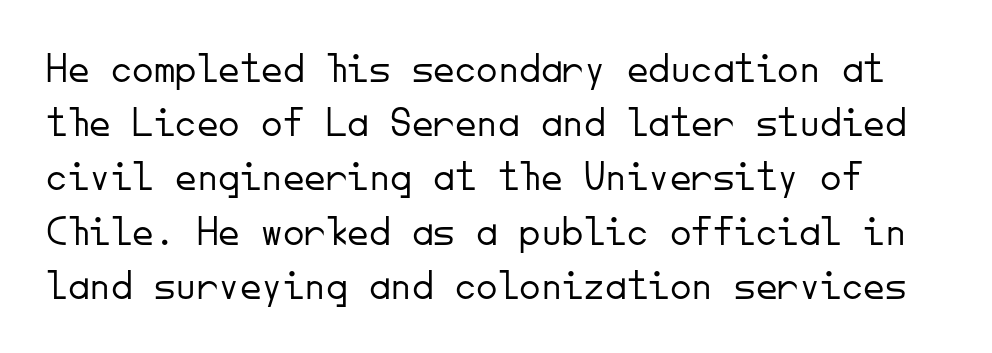
A roman cut, with each character standing at attention. The rendering uses typewriter-style spacing with identical character cells. Plain, unruled lines of type. Students, observe: this is what conventionally led text looks like. The strokes are not fattened; the text isn't bold. Examine the stroke ends and you'll find no serifs.
